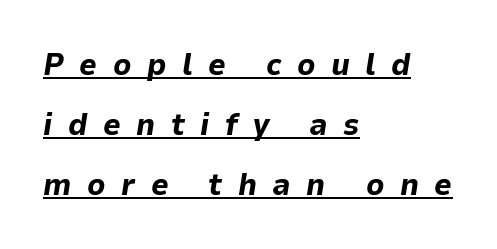
Q: Is the text bold? A: Yes.
Q: Is the text italic (slanted)? A: Yes, it leans right by about 9 degrees.
Q: Is the text underlined? A: Yes.
Q: How is the paragraph aligned? A: Left-aligned.
Q: Is the spacing between letters normal or unusually wide? A: Unusually wide.
Q: Is the spacing between lines tight, normal or loose? A: Loose.
Q: Width (condensed, normal, or wide)? A: Normal.
Q: Stroke contrast? A: Low.
Q: x-height? A: Medium.
Q: Monospaced? A: No.
